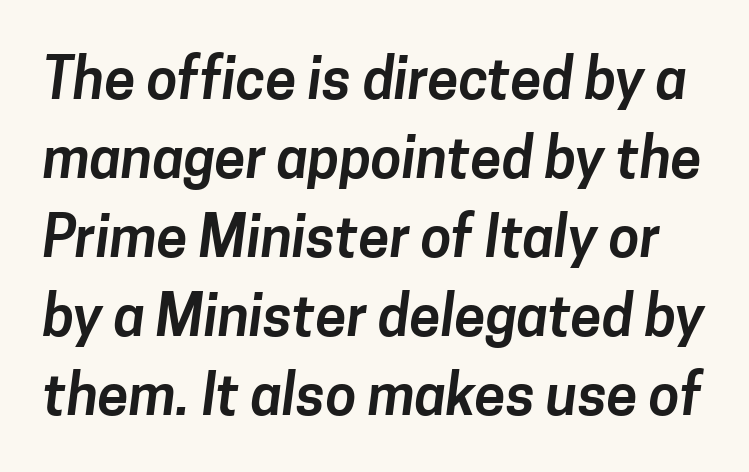
Font category for this specimen: sans-serif. Between one letter and the next there's only the usual sliver of space. These lines are rendered in a variable-pitch font. Regarding leading, the lines here are spaced in the standard way. Lines of text with bare space underneath.
